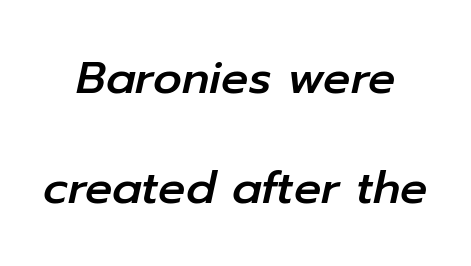
Horizontal bands of white between lines are thick stripes. Character widths vary here, with narrow letters taking less room than wide ones. Here the glyphs are tracked normally, forming tight word shapes. The baseline area is clear. The text carries the slant typical of an italic or oblique font.
